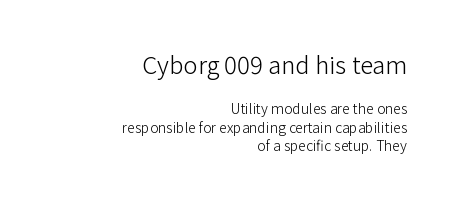
{"italic": "no", "bold": "no", "underline": "no", "align": "right", "line_spacing": "normal", "line_spacing_ratio": 1.33, "letter_spacing": "normal", "letter_spacing_em": 0.0, "larger_block": "first", "size_ratio": 1.71, "glyph_px": 24}
